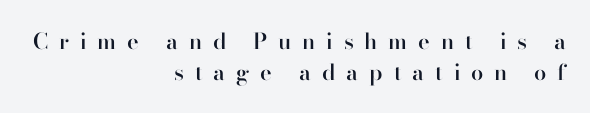
Posture: upright roman. Only glyphs here, with clear space below each row. A student would call this right alignment; a typographer would say flush right, rag left. The leading is moderate, giving the passage an even texture. Here the glyphs are tracked loosely, breaking word shapes into spaced letters. Weight: semibold (demi).
